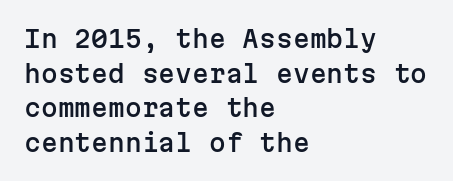
The compositor pushed each line to the left boundary. Compared with typical paragraphs, the rows here are spaced about the same. Here the glyphs are tracked normally, forming tight word shapes. Check the space under the baseline: it is left empty. You can tell it's not italic because the verticals are truly vertical.
